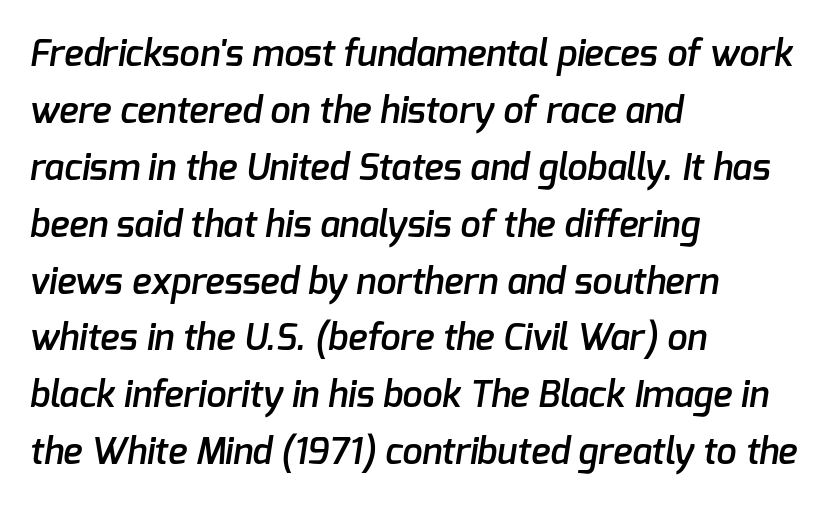
The area under the type is left untouched. These words are printed semibold, heavier than regular yet not bold. The gaps between neighbouring characters are ordinary and unremarkable. Is this a fixed-width face? No — the glyphs have proportional, varying widths. You can tell from the bare stems that sans-serif type was used. Rows of type keep a routine distance in the vertical direction.
